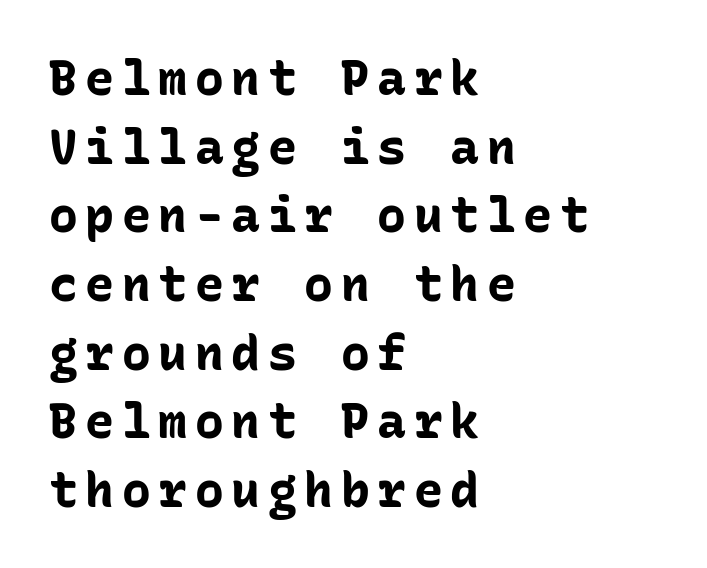
Q: Is the text bold? A: Yes.
Q: Is the text italic (slanted)? A: No, it is upright.
Q: Is the typeface a serif or a sans-serif typeface? A: Sans-serif.
Q: Is the text underlined? A: No.
Q: How is the paragraph aligned? A: Left-aligned.
Q: Is the spacing between lines tight, normal or loose? A: Normal.
Q: Width (condensed, normal, or wide)? A: Normal.
Q: Stroke contrast? A: Low.
Q: x-height? A: Medium.
Q: Monospaced? A: Yes.
